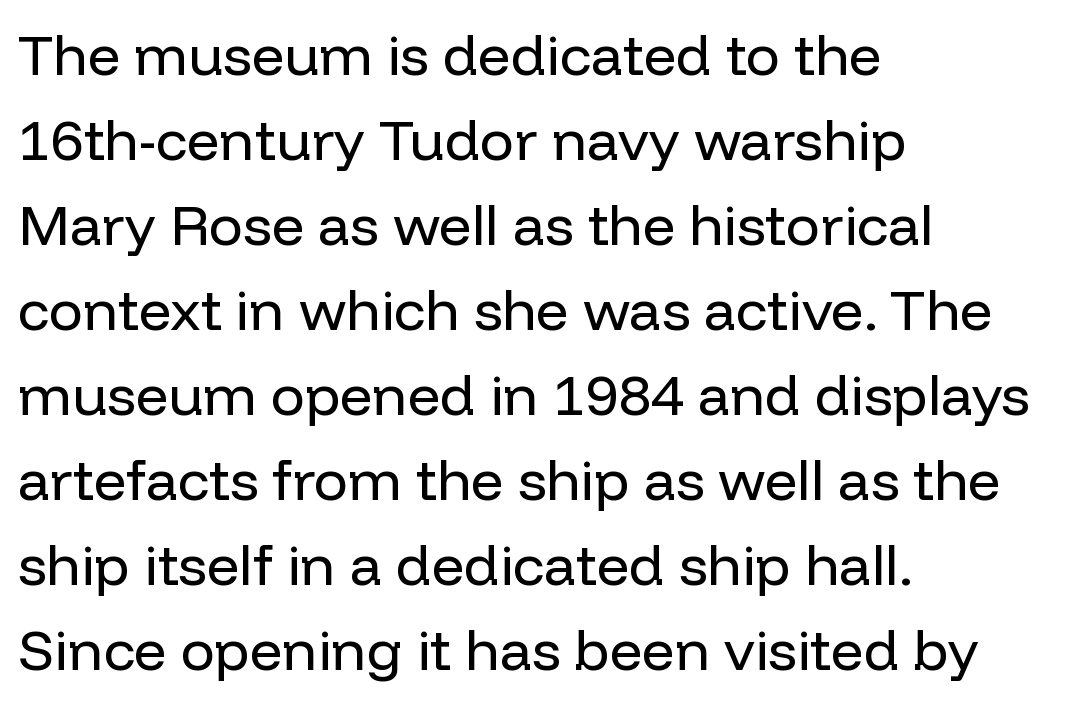
Are there feet on the stems? There aren't — it's a sans. This reads as an unemphasized weight, regular at the heaviest. Descenders hang freely into open space. The face used here is rendered with its standard letterfit. Leading: standard.
